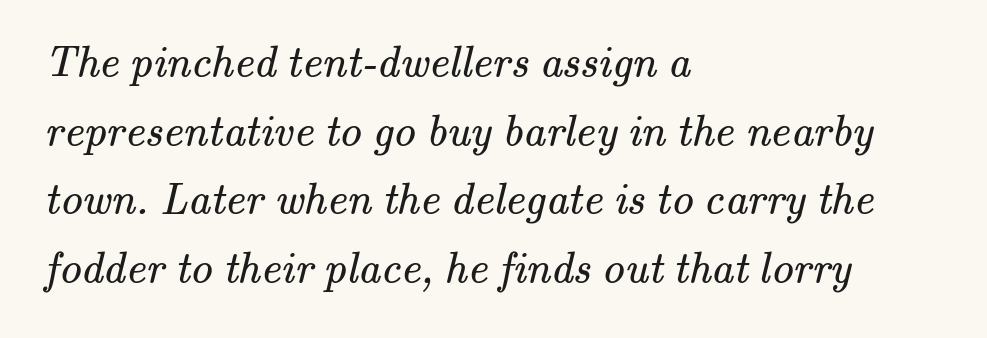
Q: Is the text bold? A: No.
Q: Is the typeface a serif or a sans-serif typeface? A: Serif.
Q: Is the text underlined? A: No.
Q: How is the paragraph aligned? A: Left-aligned.
Q: Is the spacing between letters normal or unusually wide? A: Normal.
Q: Is the spacing between lines tight, normal or loose? A: Normal.
Q: Width (condensed, normal, or wide)? A: Normal.
Q: Stroke contrast? A: Medium.
Q: x-height? A: Small.
Q: Monospaced? A: No.
